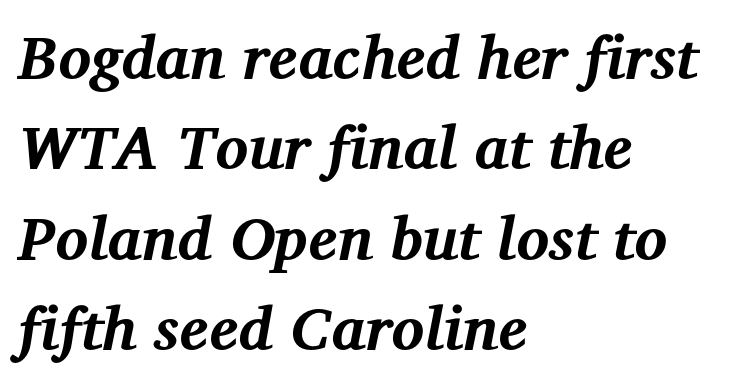
The image shows 61 px bold serif type, italic (leaning right); set left-aligned, normal line spacing (1.48x), normal letter spacing, not underlined; medium stroke contrast and a medium x-height.
